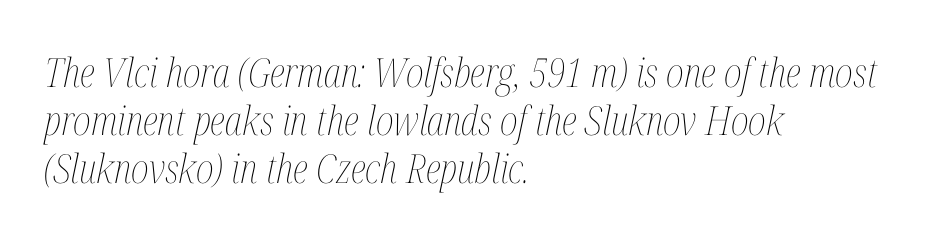
Weight class: somewhere from thin through regular. Here the glyphs are tracked normally, forming tight word shapes. Visually the block forms a straight wall on the left and a jagged coastline on the right. The face used here has a pronounced slope to its letters. Descenders are the only things crossing below the line. Looks like regular typesetting: each glyph gets only the width it needs.
